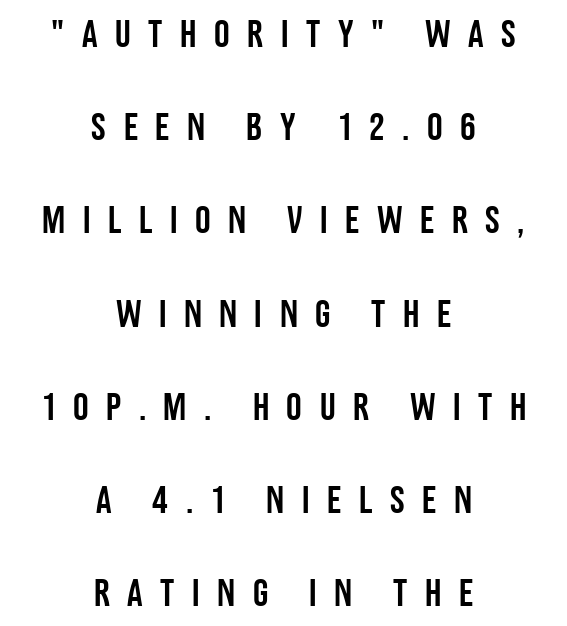
{"serif": "no", "italic": "no", "width": "condensed", "stroke_contrast": "low", "x_height": "large", "monospaced": "no", "underline": "no", "align": "center", "line_spacing": "loose", "line_spacing_ratio": 2.39, "letter_spacing": "wide", "letter_spacing_em": 0.45, "glyph_px": 39}
